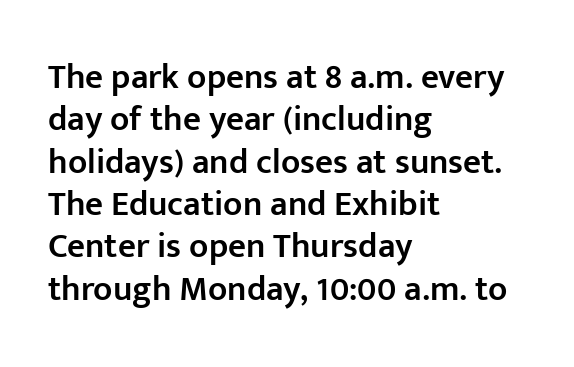
The foot of each line stays bare and open. Style check: upright. A student would call this left alignment; a typographer would say flush left, rag right. Serif or sans? Sans — the stroke terminals are bare.
